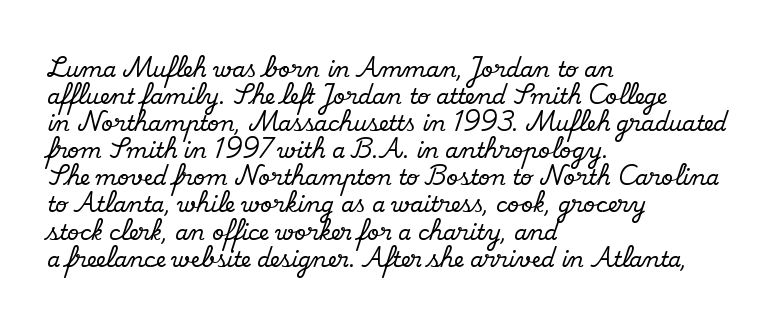
Q: Is the text italic (slanted)? A: Yes.
Q: Is the text underlined? A: No.
Q: How is the paragraph aligned? A: Left-aligned.
Q: Is the spacing between letters normal or unusually wide? A: Normal.
Q: Is the spacing between lines tight, normal or loose? A: Normal.
